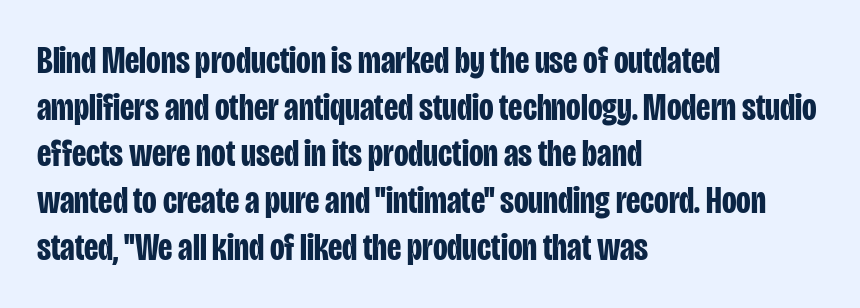
Is this a fixed-width face? No — the glyphs have proportional, varying widths. Posture: vertical. This rendering leaves character spacing at its baseline value. A clean baseline with only descenders dipping below it. Leftover space on each line is placed entirely after the last word. Does the weight exceed regular? Yes, all the way to bold.
